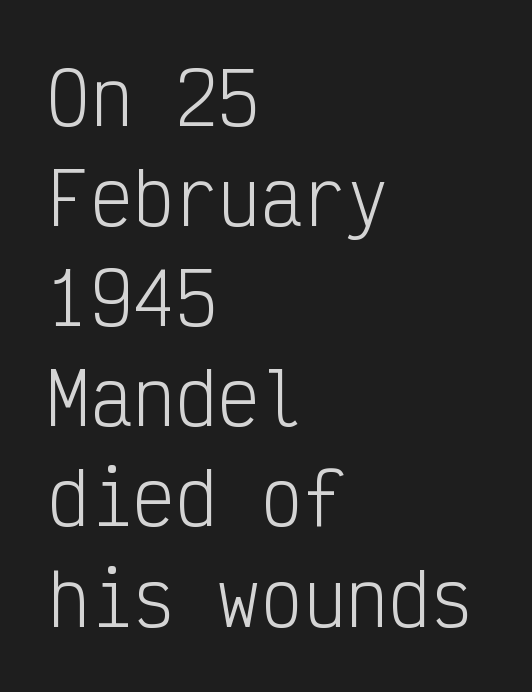
The image shows 71 px light, condensed sans-serif type, upright, monospaced; set left-aligned, normal line spacing (1.41x), normal letter spacing, not underlined; low stroke contrast and a medium x-height.
